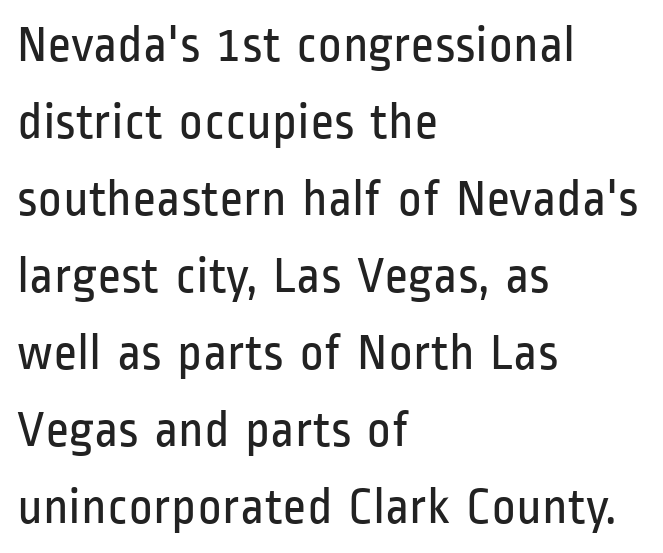
Does the type have serifs? No, each stem ends abruptly. The text block is weighted toward the left margin, trailing off unevenly rightward. Vertical stems look standard width or narrower in stroke. The strip under each line holds only bare page.
